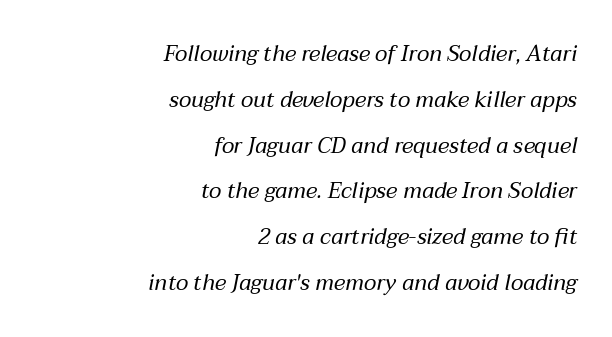
Q: Is the text bold? A: No.
Q: Is the text italic (slanted)? A: Yes, it leans right by about 12 degrees.
Q: Is the text underlined? A: No.
Q: How is the paragraph aligned? A: Right-aligned.
Q: Is the spacing between letters normal or unusually wide? A: Normal.
Q: Is the spacing between lines tight, normal or loose? A: Loose.
